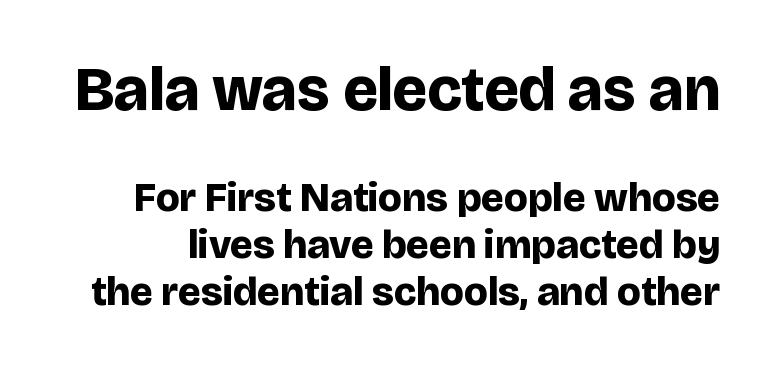
Inter-character spacing is left at the font's built-in metrics. The baseline area is clear. Does the lettering tilt? It doesn't — this is upright. Whoever set this chose condensed vertical rhythm over breathing room.
